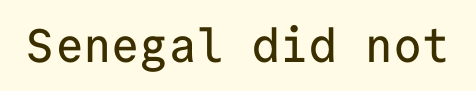
Q: Is the text italic (slanted)? A: No, it is upright.
Q: Is the typeface a serif or a sans-serif typeface? A: Sans-serif.
Q: Is the text underlined? A: No.
Q: Is the spacing between letters normal or unusually wide? A: Normal.
Q: Width (condensed, normal, or wide)? A: Normal.
Q: Stroke contrast? A: Low.
Q: x-height? A: Medium.
Q: Monospaced? A: Yes.
